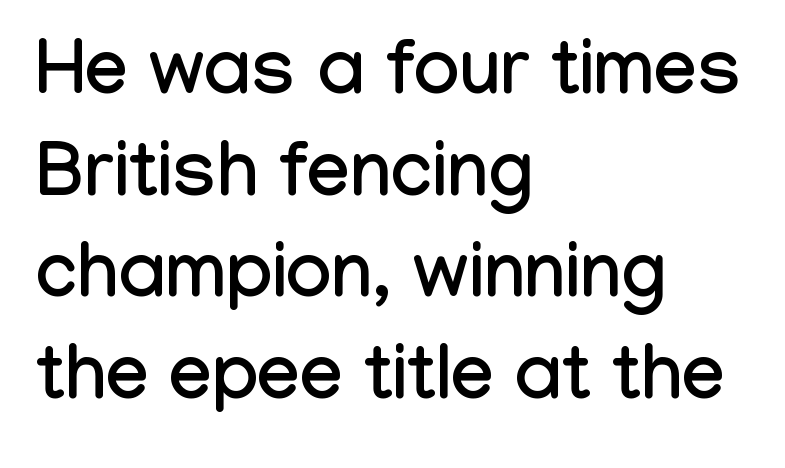
The typeface chosen for these lines omits serifs. The rendering uses natural spacing where letterforms have individual widths. A clean baseline with only descenders dipping below it. Line starts are locked; line ends wander.
